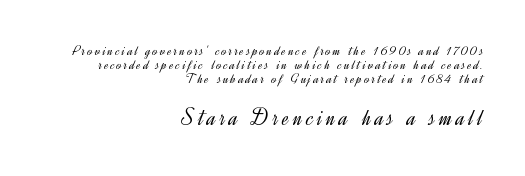
Q: Is the text bold? A: No.
Q: Is the text italic (slanted)? A: Yes.
Q: Is the text underlined? A: No.
Q: How is the paragraph aligned? A: Right-aligned.
Q: Is the spacing between lines tight, normal or loose? A: Tight.
Q: Which block of text is set in a larger size, the first (top) or the second (bottom)? A: The second (bottom) one.
